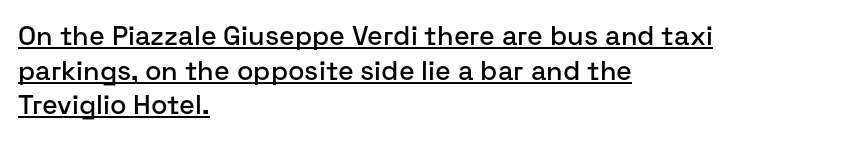
The image shows 27 px text type, upright; set left-aligned, normal line spacing (1.28x), normal letter spacing, underlined.
